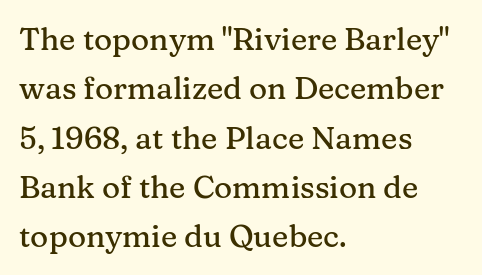
{"serif": "yes", "italic": "no", "width": "normal", "stroke_contrast": "medium", "x_height": "medium", "monospaced": "no", "underline": "no", "align": "left", "line_spacing": "normal", "line_spacing_ratio": 1.59, "letter_spacing": "normal", "letter_spacing_em": 0.0, "glyph_px": 31}
